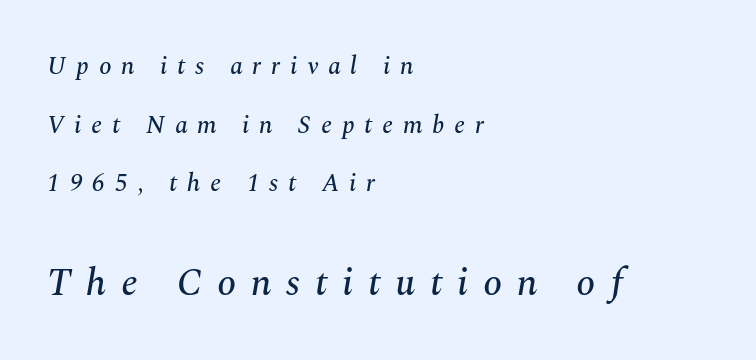
Q: Is the text italic (slanted)? A: Yes, it leans right by about 10 degrees.
Q: Is the typeface a serif or a sans-serif typeface? A: Serif.
Q: Is the text underlined? A: No.
Q: How is the paragraph aligned? A: Left-aligned.
Q: Is the spacing between letters normal or unusually wide? A: Unusually wide.
Q: Is the spacing between lines tight, normal or loose? A: Loose.
Q: Which block of text is set in a larger size, the first (top) or the second (bottom)? A: The second (bottom) one.
Q: Width (condensed, normal, or wide)? A: Normal.
Q: Stroke contrast? A: Medium.
Q: x-height? A: Medium.
Q: Monospaced? A: No.
